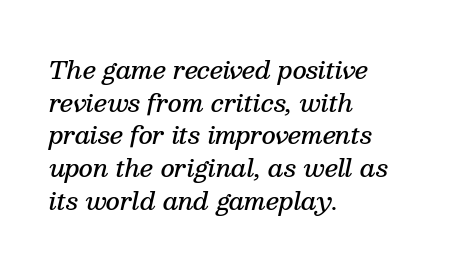
Q: Is the text bold? A: Semi-bold.
Q: Is the text italic (slanted)? A: Yes, it leans right by about 13 degrees.
Q: Is the text underlined? A: No.
Q: How is the paragraph aligned? A: Left-aligned.
Q: Is the spacing between letters normal or unusually wide? A: Normal.
Q: Is the spacing between lines tight, normal or loose? A: Normal.
